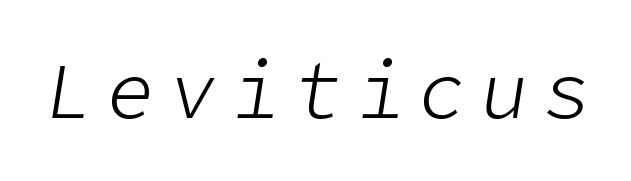
Q: Is the text bold? A: No.
Q: Is the text italic (slanted)? A: Yes, it leans right by about 9 degrees.
Q: Is the text underlined? A: No.
Q: Is the spacing between letters normal or unusually wide? A: Unusually wide.
Q: Width (condensed, normal, or wide)? A: Normal.
Q: Stroke contrast? A: Low.
Q: x-height? A: Medium.
